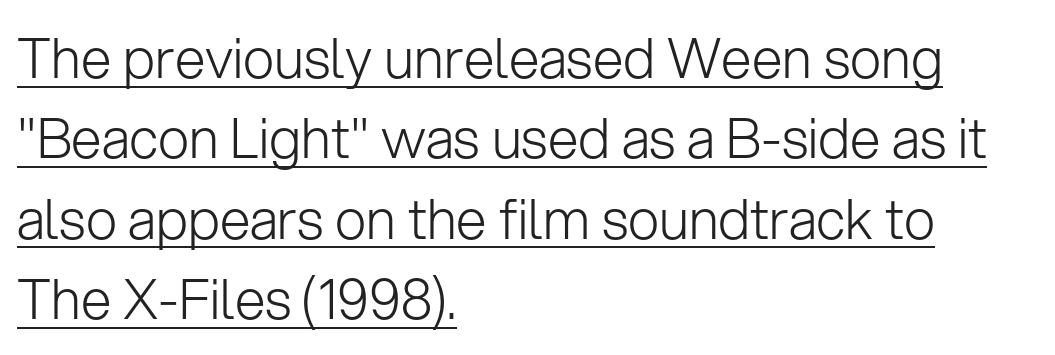
Honestly, the underline is the first thing you notice here. You could call the tracking neutral — neither tight nor loose. If you measured baseline to baseline, you'd find a middling distance. In terms of posture, this sample is upright.
